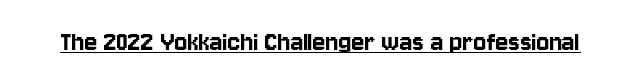
{"serif": "no", "italic": "no", "width": "condensed", "stroke_contrast": "low", "x_height": "large", "monospaced": "no", "underline": "yes", "letter_spacing": "normal", "letter_spacing_em": 0.0, "glyph_px": 30}
